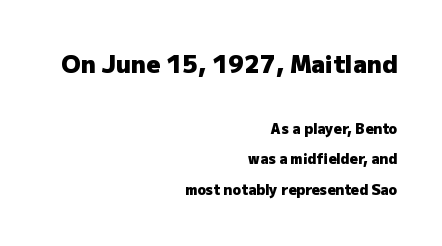
Short note: letters normally spaced. Large over small — that's the arrangement of the two blocks here. Decoration check: the copy has no underline. Interline gaps are noticeably wide in this sample.
